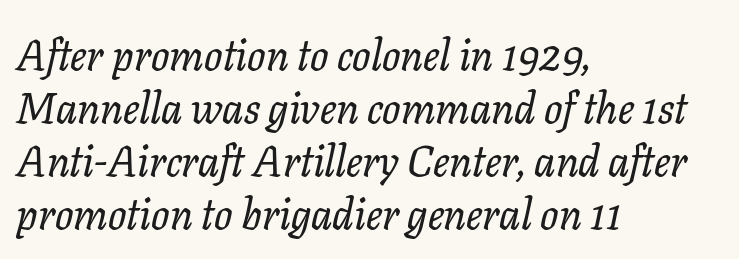
{"serif": "yes", "italic": "yes", "lean": "right", "slant_degrees": 11, "width": "normal", "stroke_contrast": "low", "x_height": "medium", "monospaced": "no", "underline": "no", "align": "left", "line_spacing_ratio": 1.23, "letter_spacing": "normal", "letter_spacing_em": 0.0, "glyph_px": 43}
